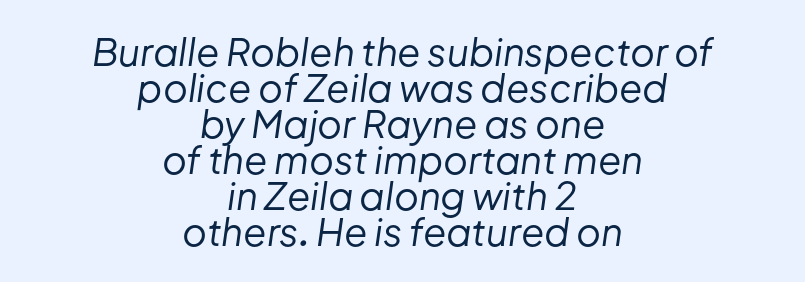
{"italic": "yes", "lean": "right", "slant_degrees": 8, "bold": "no", "weight": "regular", "width": "normal", "stroke_contrast": "low", "x_height": "medium", "monospaced": "no", "underline": "no", "align": "center", "line_spacing": "tight", "line_spacing_ratio": 0.95, "letter_spacing": "normal", "letter_spacing_em": 0.0, "glyph_px": 38}
